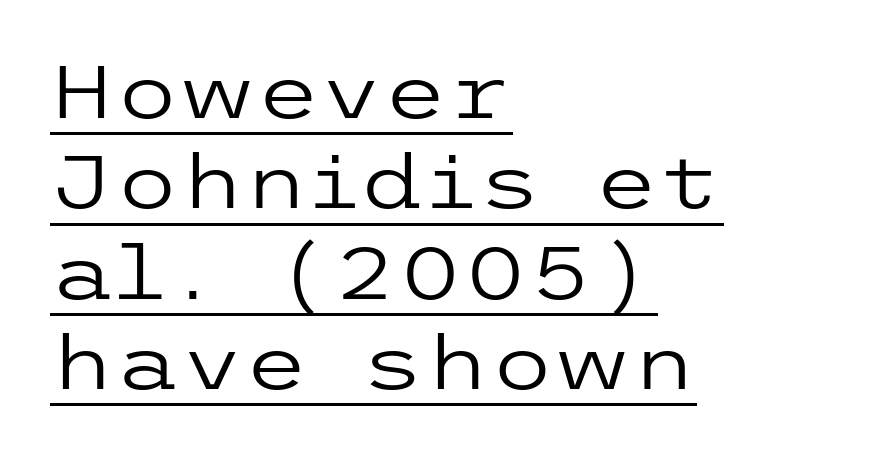
{"serif": "no", "italic": "no", "bold": "no", "weight": "regular", "width": "wide", "stroke_contrast": "low", "x_height": "medium", "underline": "yes", "align": "left", "line_spacing_ratio": 1.22, "letter_spacing": "normal", "letter_spacing_em": 0.0, "glyph_px": 74}
